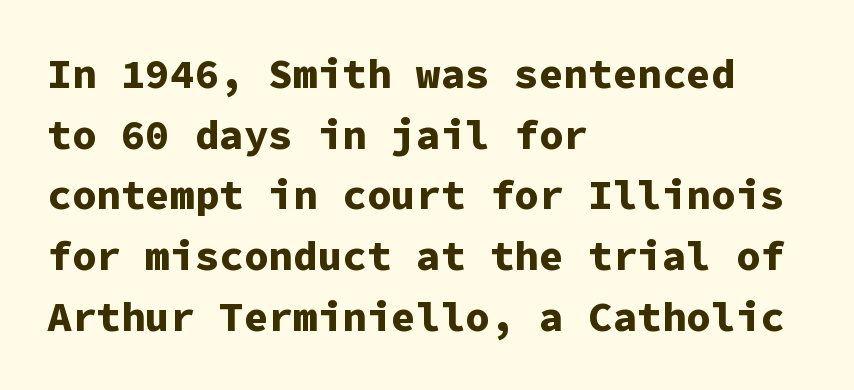
The foot of each line stays bare and open. Horizontal alignment here is leftward, the default for most running prose. The face used here is monospaced, like something from a code editor. Each glyph is drawn with heavy, bold strokes.
